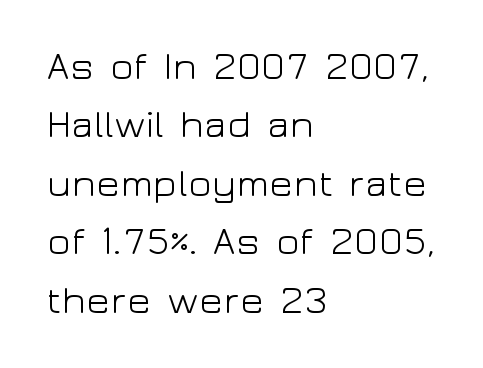
{"serif": "no", "italic": "no", "bold": "no", "weight": "light", "width": "wide", "stroke_contrast": "low", "x_height": "medium", "monospaced": "no", "underline": "no", "align": "left", "line_spacing": "normal", "line_spacing_ratio": 1.5, "letter_spacing": "normal", "letter_spacing_em": 0.0, "glyph_px": 39}
